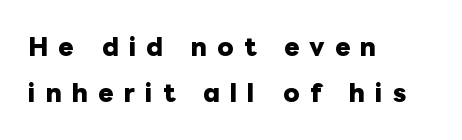
{"italic": "no", "bold": "yes", "underline": "no", "align": "left", "line_spacing": "loose", "line_spacing_ratio": 1.98, "letter_spacing": "wide", "letter_spacing_em": 0.44, "glyph_px": 23}
